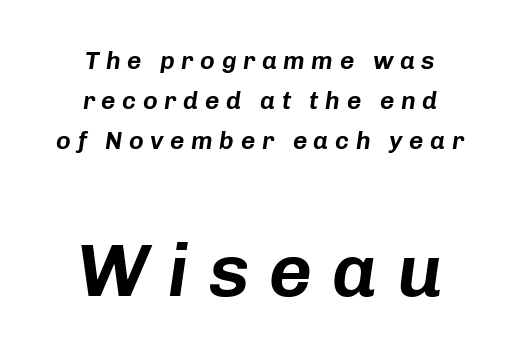
The text block is weighted toward neither margin, spreading evenly from the middle. Spacing verdict: proportional, widths tailored to each character. Underlining? Definitely not there. Honestly, the letter spacing is so wide it's the main thing you notice.
